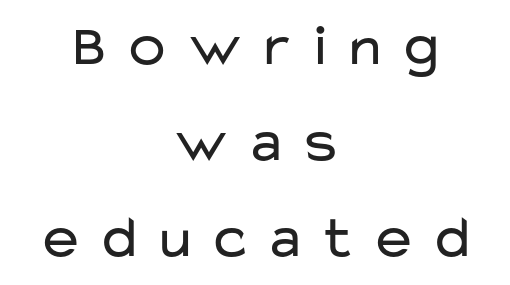
Is the block centered? Yes — each line is placed symmetrically about the middle. The font's upright variant was chosen for this text. A bare baseline throughout the passage. Weight class: somewhere from thin through regular. Type style note: lacks serifs.
